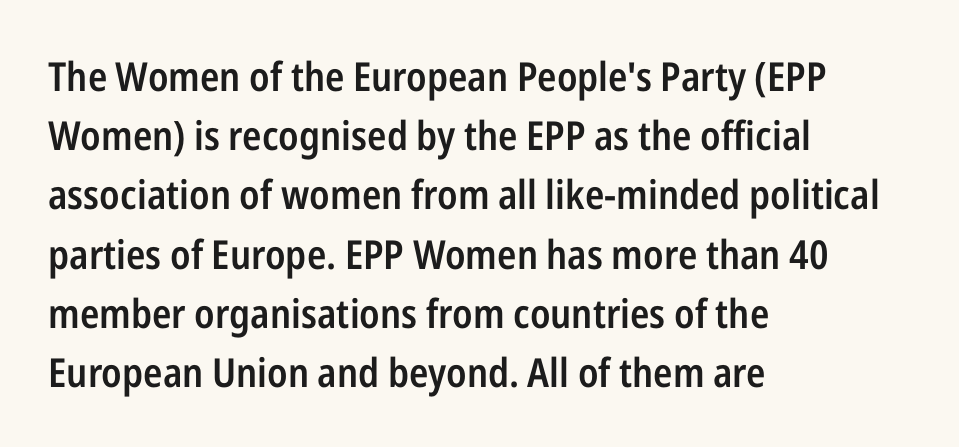
To sum up the face: it is a sans, with no serifs. Reading down the block, your eye returns to a fixed left position each line. Stroke thickness is moderately raised; the sample reads as semibold. These lines are rendered in a variable-pitch font. Just letters on the line, the space beneath them empty. In terms of posture, this sample is upright.
